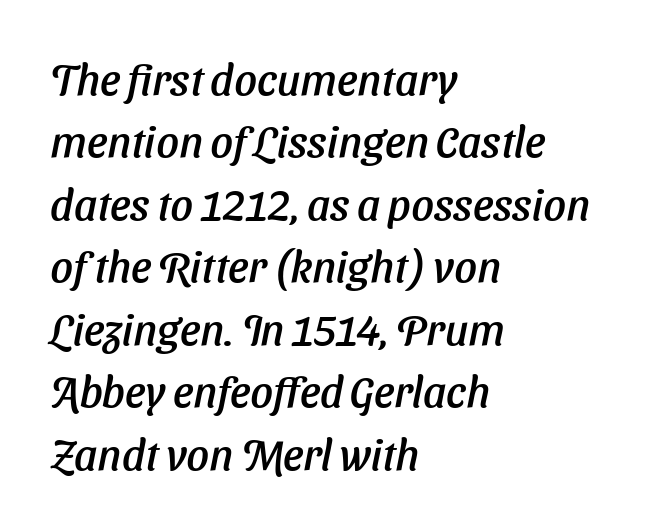
In terms of posture, this sample is oblique. The rows are spaced the way most documents space them. The string is rendered with underlining switched off. Students, note that the glyphs here touch the page at normal intervals. The rendering uses natural spacing where letterforms have individual widths. A classic flush-left, rag-right setting is used for this passage.
